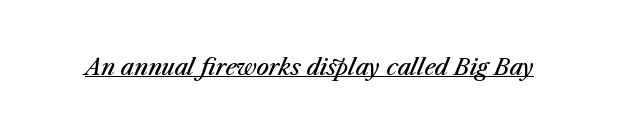
{"italic": "yes", "lean": "right", "slant_degrees": 23, "bold": "semi", "underline": "yes", "letter_spacing": "normal", "letter_spacing_em": 0.0, "glyph_px": 22}
